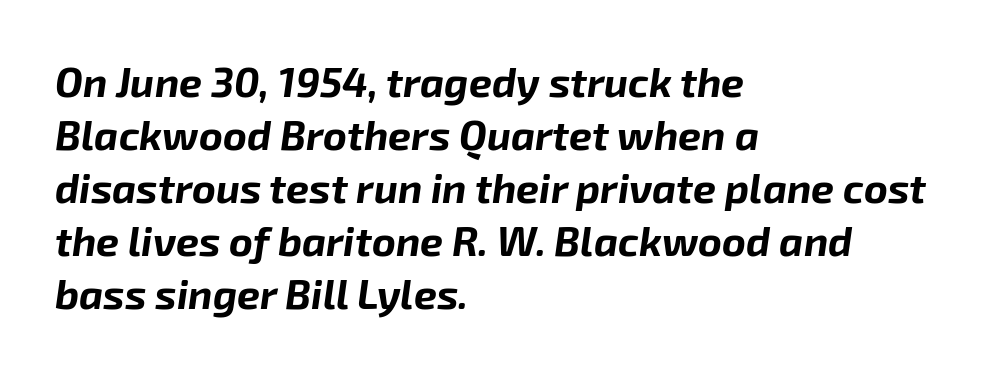
{"italic": "yes", "lean": "right", "slant_degrees": 8, "bold": "yes", "weight": "bold", "width": "normal", "stroke_contrast": "low", "x_height": "medium", "monospaced": "no", "underline": "no", "align": "left", "line_spacing": "normal", "line_spacing_ratio": 1.29, "letter_spacing": "normal", "letter_spacing_em": 0.0, "glyph_px": 41}
